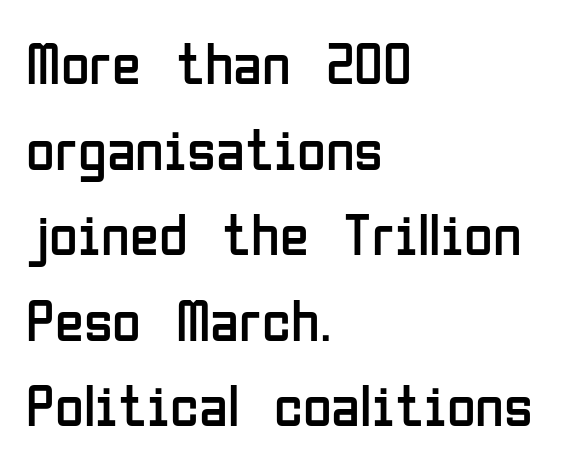
Q: Is the text bold? A: No.
Q: Is the text italic (slanted)? A: No, it is upright.
Q: Is the typeface a serif or a sans-serif typeface? A: Sans-serif.
Q: Is the text underlined? A: No.
Q: How is the paragraph aligned? A: Left-aligned.
Q: Is the spacing between letters normal or unusually wide? A: Normal.
Q: Is the spacing between lines tight, normal or loose? A: Normal.
Q: Width (condensed, normal, or wide)? A: Condensed.
Q: Stroke contrast? A: Low.
Q: x-height? A: Medium.
Q: Monospaced? A: No.
